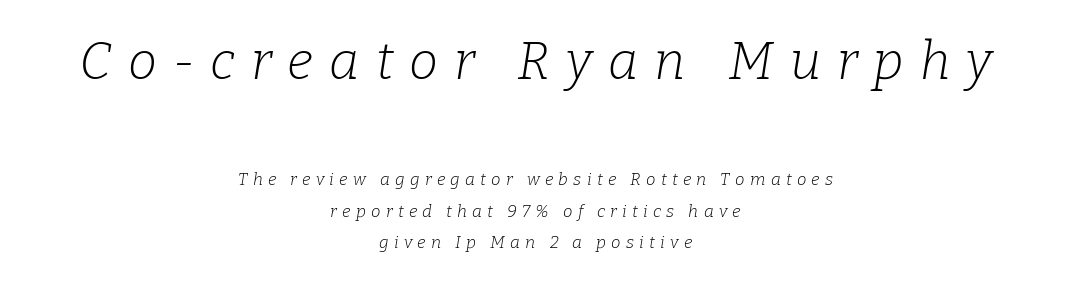
Q: Is the text bold? A: No.
Q: Is the text italic (slanted)? A: Yes, it leans right by about 9 degrees.
Q: Is the typeface a serif or a sans-serif typeface? A: Serif.
Q: Is the text underlined? A: No.
Q: How is the paragraph aligned? A: Centered.
Q: Is the spacing between letters normal or unusually wide? A: Unusually wide.
Q: Which block of text is set in a larger size, the first (top) or the second (bottom)? A: The first (top) one.
Q: Width (condensed, normal, or wide)? A: Normal.
Q: Stroke contrast? A: Low.
Q: x-height? A: Medium.
Q: Monospaced? A: No.
